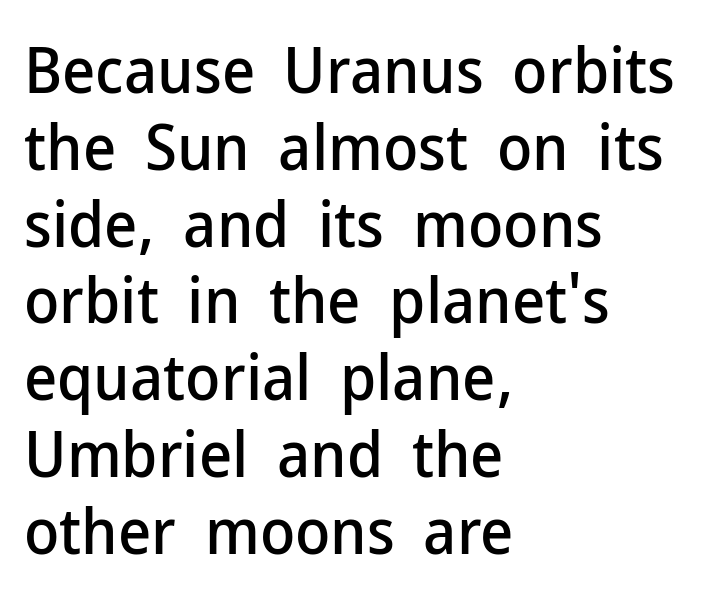
In terms of letterform style, serifs are entirely absent. Each row of text sits above clean, open space. Caption: standard tracking, unaltered. A typesetter would call this proportional, since set widths differ per character. The setting favours the left margin, as ordinary paragraphs usually do.
